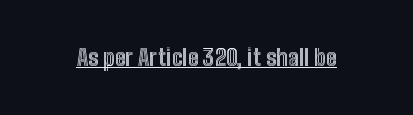
Compared with typical body copy, the letter spacing here is the same. Honestly, the underline is the first thing you notice here. No italicization has been applied; the sample stays upright.
